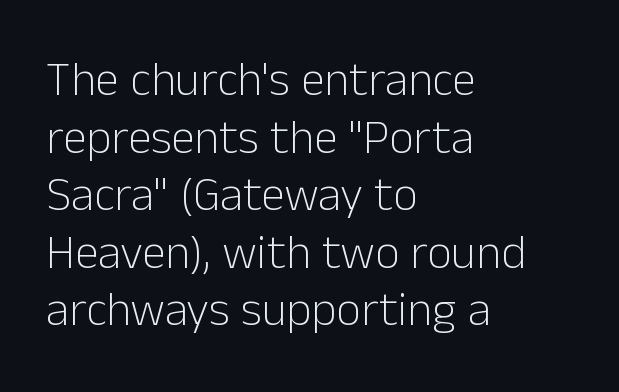
The image shows 48 px light sans-serif type, upright; set left-aligned, line spacing 1.2x, normal letter spacing, not underlined; low stroke contrast and a medium x-height.
